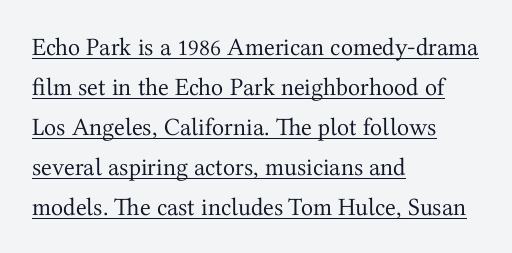
Q: Is the text bold? A: No.
Q: Is the text italic (slanted)? A: No, it is upright.
Q: Is the text underlined? A: Yes.
Q: How is the paragraph aligned? A: Left-aligned.
Q: Is the spacing between letters normal or unusually wide? A: Normal.
Q: Is the spacing between lines tight, normal or loose? A: Normal.
